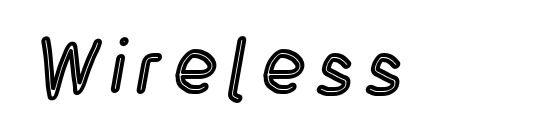
The passage shown is not underscored anywhere. Spacing verdict: proportional, widths tailored to each character.
